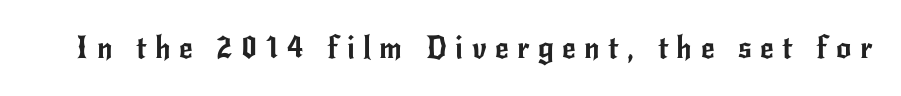
The image shows 30 px sans-serif type, upright; set unusually wide letter spacing (+0.28 em), not underlined; low stroke contrast and a small x-height.
